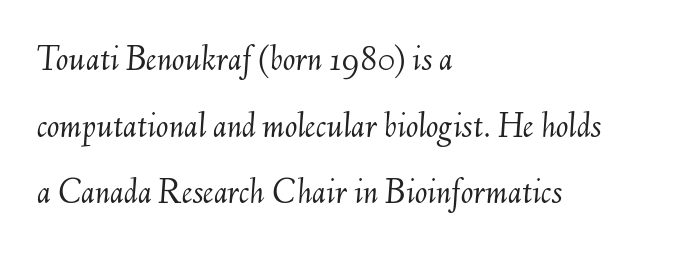
The image shows 37 px light type, italic (leaning right); set left-aligned, line spacing 1.8x, normal letter spacing, not underlined; medium stroke contrast and a small x-height.
